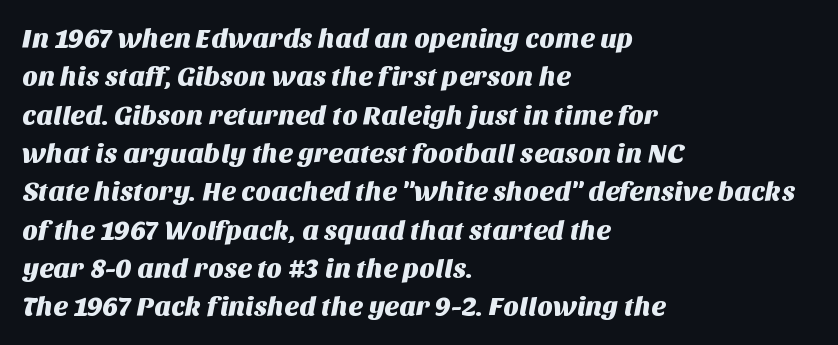
{"underline": "no", "align": "left", "line_spacing": "normal", "line_spacing_ratio": 1.42, "letter_spacing": "normal", "letter_spacing_em": 0.0, "glyph_px": 27}
